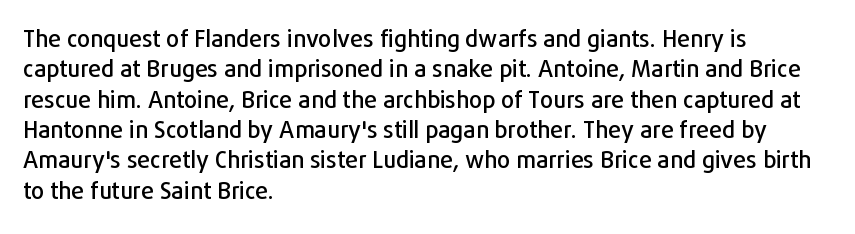
The image shows 23 px text type, upright; set left-aligned, normal line spacing (1.32x), normal letter spacing, not underlined.
